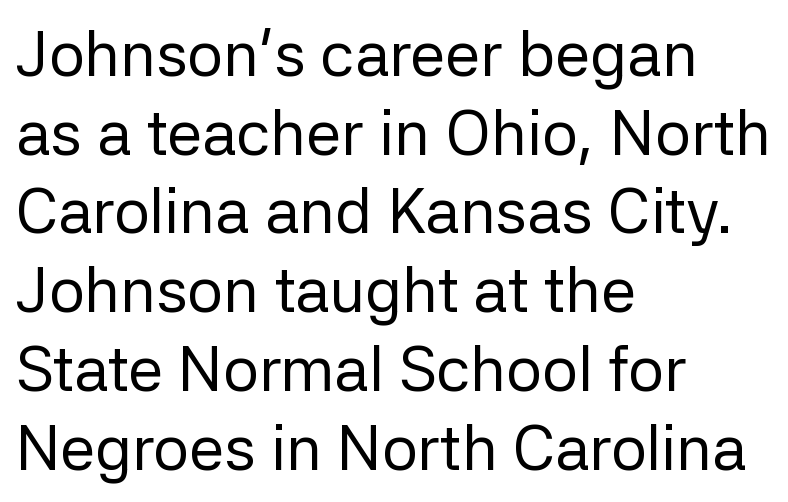
The image shows 63 px regular-weight sans-serif type, upright; set left-aligned, normal line spacing (1.25x), normal letter spacing, not underlined; low stroke contrast and a medium x-height.
